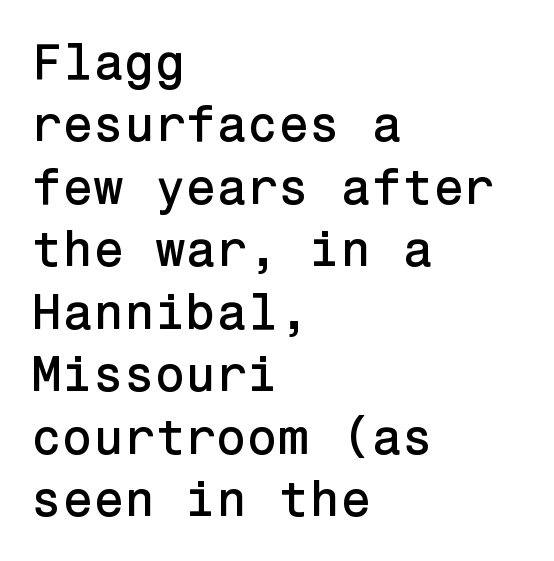
The image shows 50 px sans-serif type, upright; set left-aligned, normal line spacing (1.25x), normal letter spacing, not underlined; low stroke contrast and a medium x-height.
